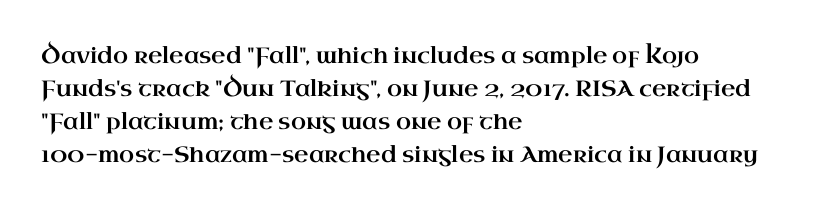
Q: Is the text italic (slanted)? A: No, it is upright.
Q: Is the text underlined? A: No.
Q: How is the paragraph aligned? A: Left-aligned.
Q: Is the spacing between letters normal or unusually wide? A: Normal.
Q: Is the spacing between lines tight, normal or loose? A: Normal.
